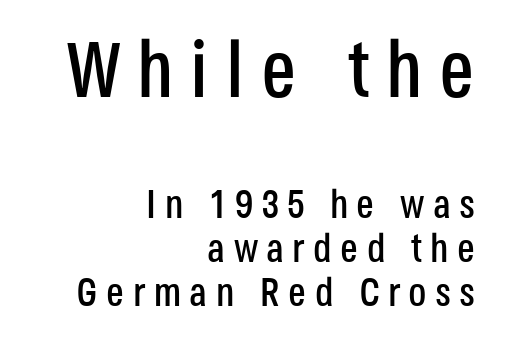
Q: Is the text italic (slanted)? A: No, it is upright.
Q: Is the typeface a serif or a sans-serif typeface? A: Sans-serif.
Q: Is the text underlined? A: No.
Q: How is the paragraph aligned? A: Right-aligned.
Q: Is the spacing between letters normal or unusually wide? A: Unusually wide.
Q: Is the spacing between lines tight, normal or loose? A: Tight.
Q: Which block of text is set in a larger size, the first (top) or the second (bottom)? A: The first (top) one.
Q: Width (condensed, normal, or wide)? A: Condensed.
Q: Stroke contrast? A: Low.
Q: x-height? A: Large.
Q: Monospaced? A: No.
